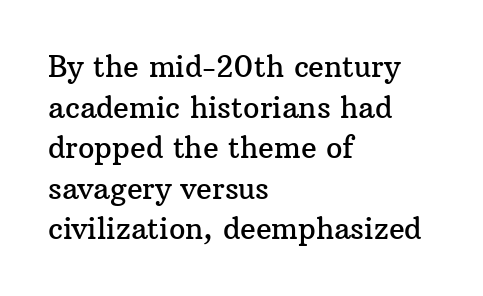
{"serif": "yes", "italic": "no", "width": "normal", "stroke_contrast": "medium", "x_height": "medium", "monospaced": "no", "underline": "no", "align": "left", "line_spacing": "normal", "line_spacing_ratio": 1.4, "letter_spacing": "normal", "letter_spacing_em": 0.0, "glyph_px": 29}
